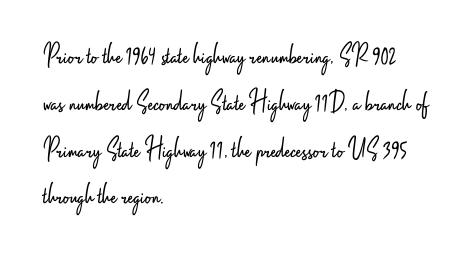
Q: Is the text bold? A: No.
Q: Is the text italic (slanted)? A: Yes.
Q: Is the typeface a serif or a sans-serif typeface? A: Sans-serif.
Q: Is the text underlined? A: No.
Q: How is the paragraph aligned? A: Left-aligned.
Q: Is the spacing between letters normal or unusually wide? A: Normal.
Q: Is the spacing between lines tight, normal or loose? A: Normal.
Q: Width (condensed, normal, or wide)? A: Condensed.
Q: Stroke contrast? A: Low.
Q: x-height? A: Small.
Q: Monospaced? A: No.
